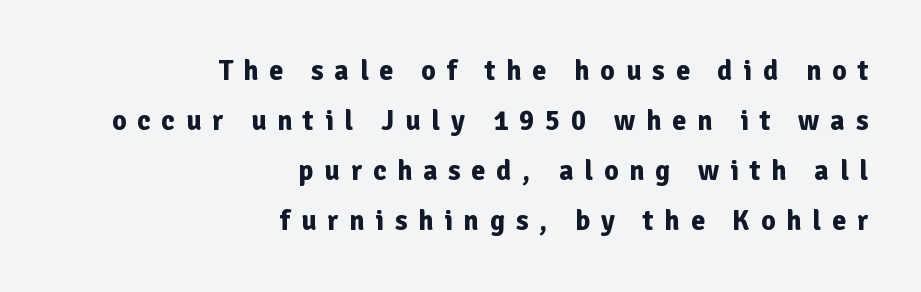
Q: Is the text bold? A: Yes.
Q: Is the text italic (slanted)? A: No, it is upright.
Q: Is the typeface a serif or a sans-serif typeface? A: Sans-serif.
Q: Is the text underlined? A: No.
Q: How is the paragraph aligned? A: Right-aligned.
Q: Is the spacing between letters normal or unusually wide? A: Unusually wide.
Q: Width (condensed, normal, or wide)? A: Normal.
Q: Stroke contrast? A: Low.
Q: x-height? A: Medium.
Q: Monospaced? A: No.
